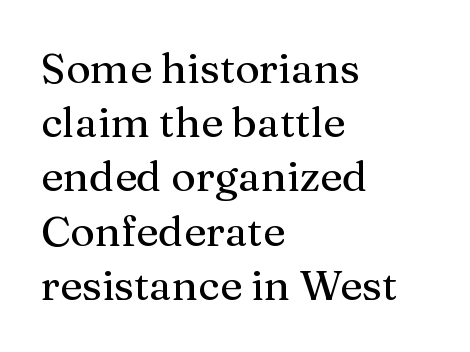
Decoration check: the copy has no underline. This rendering employs a face with finishing strokes, i.e., a serif. Students, observe: this is what conventionally led text looks like. The passage shown is typed in a proportional face where columns would drift. A roman cut, with each character standing at attention. In terms of letterspacing, this is plain default setting.
